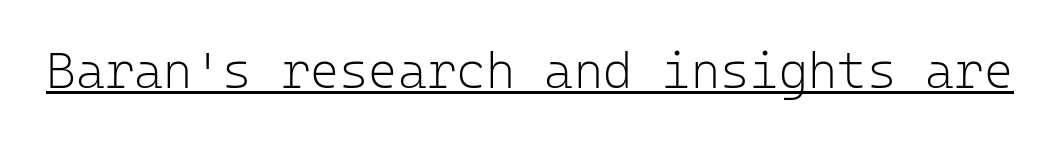
Q: Is the text bold? A: No.
Q: Is the text italic (slanted)? A: No, it is upright.
Q: Is the typeface a serif or a sans-serif typeface? A: Sans-serif.
Q: Is the text underlined? A: Yes.
Q: Is the spacing between letters normal or unusually wide? A: Normal.
Q: Width (condensed, normal, or wide)? A: Normal.
Q: Stroke contrast? A: Low.
Q: x-height? A: Medium.
Q: Monospaced? A: Yes.
